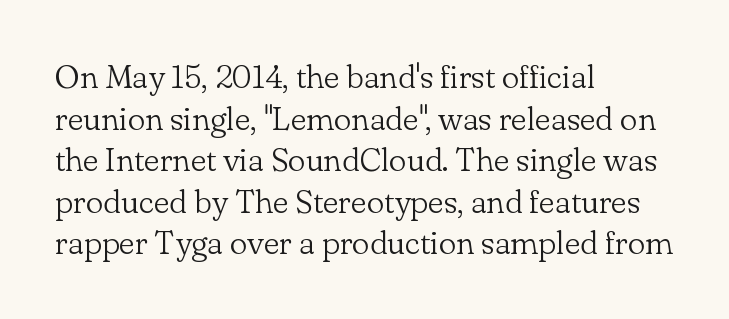
The image shows 33 px light serif type, upright; set left-aligned, normal line spacing (1.26x), normal letter spacing, not underlined; low stroke contrast and a small x-height.
